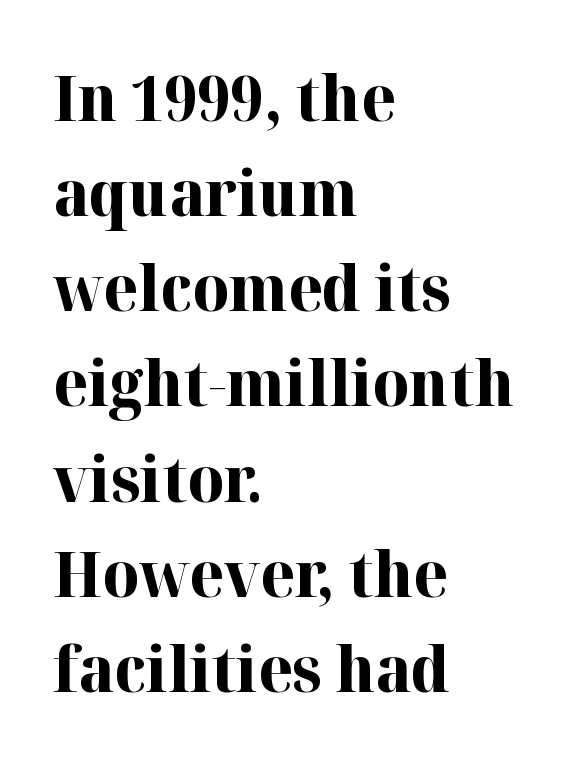
Q: Is the text bold? A: Yes.
Q: Is the text italic (slanted)? A: No, it is upright.
Q: Is the typeface a serif or a sans-serif typeface? A: Serif.
Q: Is the text underlined? A: No.
Q: How is the paragraph aligned? A: Left-aligned.
Q: Is the spacing between letters normal or unusually wide? A: Normal.
Q: Is the spacing between lines tight, normal or loose? A: Normal.
Q: Width (condensed, normal, or wide)? A: Normal.
Q: Stroke contrast? A: High.
Q: x-height? A: Medium.
Q: Monospaced? A: No.
